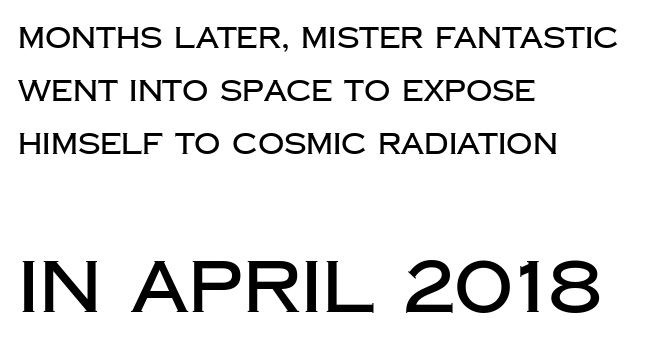
{"serif": "no", "italic": "no", "width": "normal", "stroke_contrast": "low", "x_height": "large", "monospaced": "no", "underline": "no", "align": "left", "line_spacing_ratio": 1.83, "letter_spacing": "normal", "letter_spacing_em": 0.0, "larger_block": "second", "size_ratio": 2.52, "glyph_px": 73}
